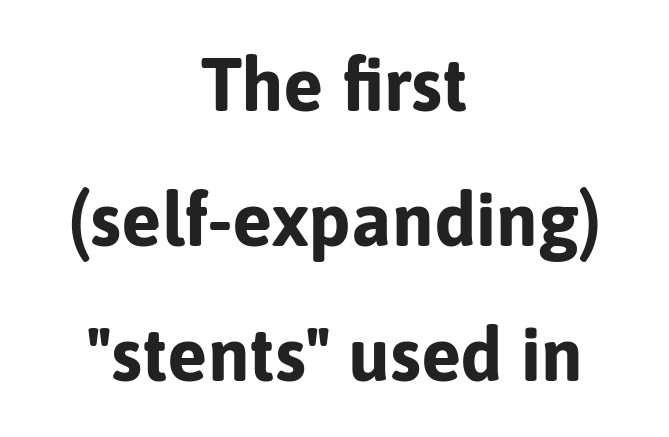
Unlike italic type, these characters show no tilt at all. The passage shown is typeset with a sans-serif family. Compared with typical body copy, the letter spacing here is the same. A dark, heavy texture on the line: the type is bold. A centered setting, common on invitations and titles, is used for this passage.
